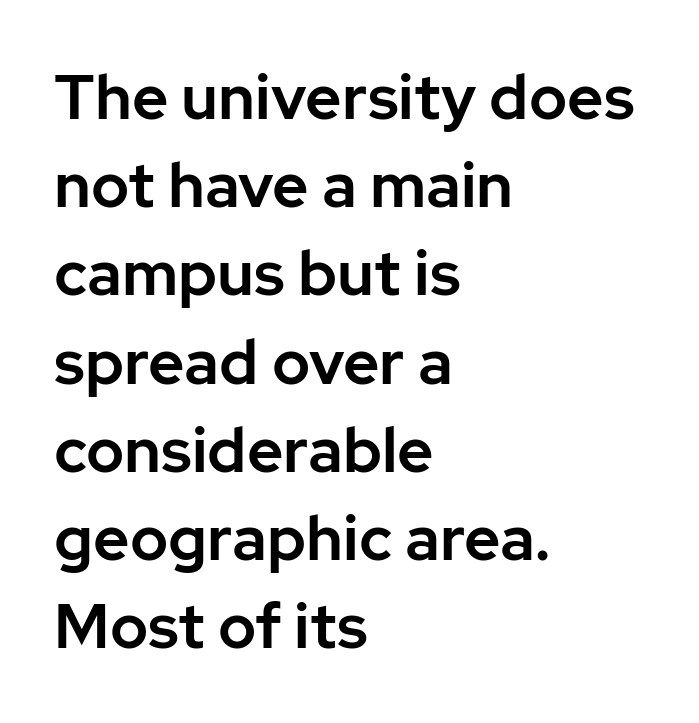
Q: Is the text italic (slanted)? A: No, it is upright.
Q: Is the typeface a serif or a sans-serif typeface? A: Sans-serif.
Q: Is the text underlined? A: No.
Q: How is the paragraph aligned? A: Left-aligned.
Q: Is the spacing between letters normal or unusually wide? A: Normal.
Q: Is the spacing between lines tight, normal or loose? A: Normal.
Q: Width (condensed, normal, or wide)? A: Normal.
Q: Stroke contrast? A: Low.
Q: x-height? A: Medium.
Q: Monospaced? A: No.
